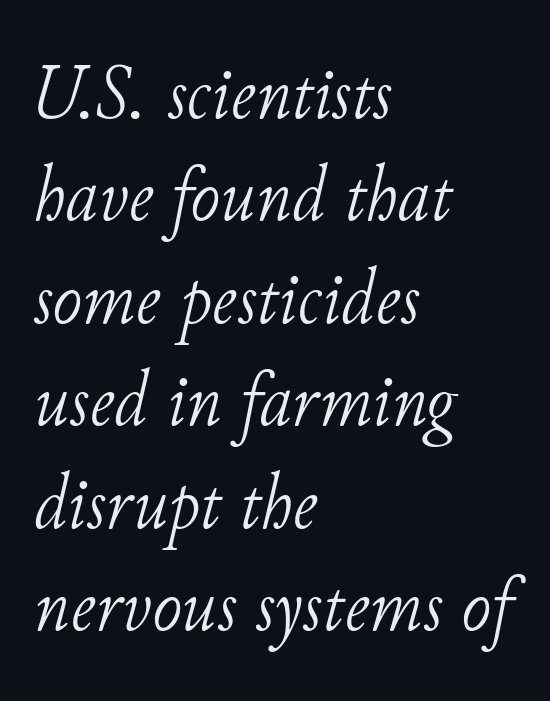
{"serif": "yes", "italic": "yes", "lean": "right", "slant_degrees": 11, "bold": "no", "weight": "light", "width": "normal", "stroke_contrast": "low", "x_height": "small", "monospaced": "no", "underline": "no", "align": "left", "line_spacing": "normal", "line_spacing_ratio": 1.28, "letter_spacing": "normal", "letter_spacing_em": 0.0, "glyph_px": 80}
